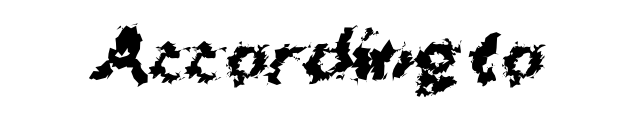
There is no visible air inserted between adjacent glyphs. These lines carry a lot of weight — the face is fully bold. Observe the absence of serifs on each vertical stroke in this sample. A typesetter would call this proportional, since set widths differ per character. No word sits above an underline.
